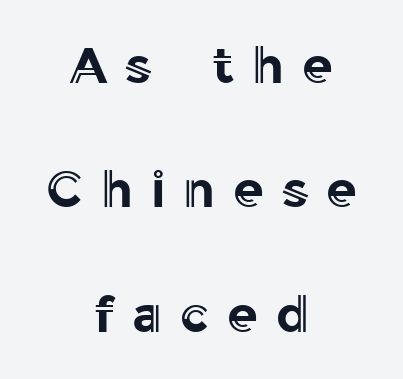
{"italic": "no", "width": "normal", "x_height": "medium", "monospaced": "no", "underline": "no", "align": "center", "line_spacing": "loose", "line_spacing_ratio": 2.49, "letter_spacing": "wide", "letter_spacing_em": 0.36, "glyph_px": 50}
